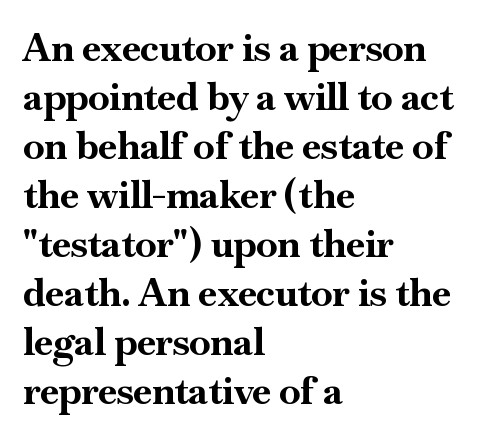
{"serif": "yes", "italic": "no", "bold": "yes", "weight": "bold", "width": "normal", "stroke_contrast": "high", "x_height": "small", "monospaced": "no", "underline": "no", "align": "left", "line_spacing": "normal", "line_spacing_ratio": 1.29, "letter_spacing": "normal", "letter_spacing_em": 0.0, "glyph_px": 38}
